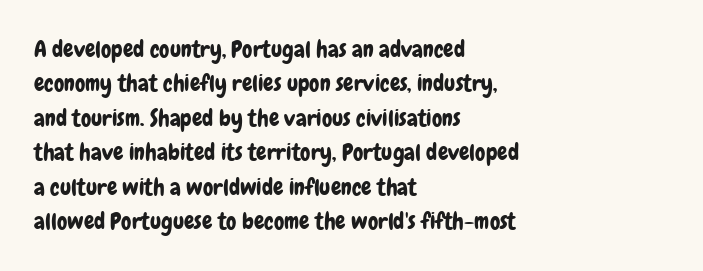
{"italic": "no", "underline": "no", "align": "left", "line_spacing": "normal", "line_spacing_ratio": 1.5, "letter_spacing": "normal", "letter_spacing_em": 0.0, "glyph_px": 23}
